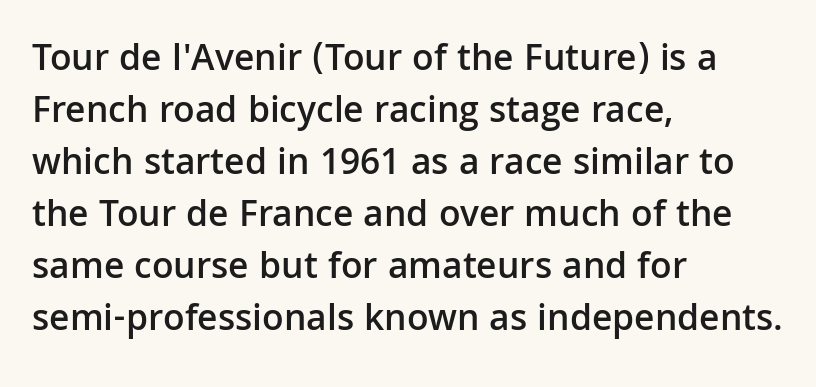
The specimen omits any rule beneath the text block's lines. Honestly, the letter spacing is just normal — you wouldn't notice it. Horizontal bands of white between lines are of average thickness. These lines are rendered in a variable-pitch font. The lettering stays uniformly vertical, giving the passage a roman look. The face used here is a sans, in the tradition of grotesques and geometrics.
